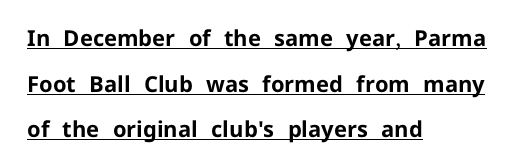
Notice how the stems are strictly vertical — no italics here. These characters rest on top of a visible drawn line. Does extra space separate the letters? No, they use regular spacing. Strong, thick strokes mark this as bold type.
